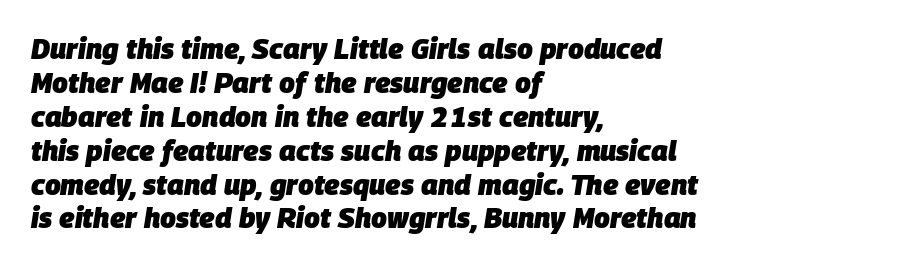
These lines were composed using italics. Note the varied advance widths — an 'i' is clearly narrower than an 'm'. Short note: letters normally spaced. The baseline area is clear.
